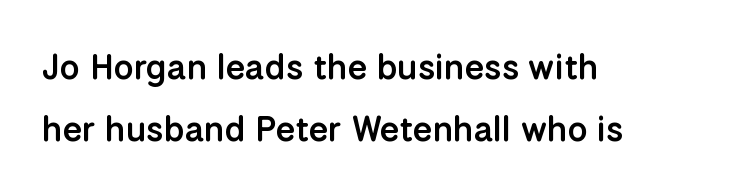
{"serif": "no", "italic": "no", "bold": "semi", "weight": "semibold", "width": "normal", "stroke_contrast": "low", "x_height": "medium", "monospaced": "no", "underline": "no", "align": "left", "line_spacing_ratio": 1.78, "letter_spacing": "normal", "letter_spacing_em": 0.0, "glyph_px": 35}
